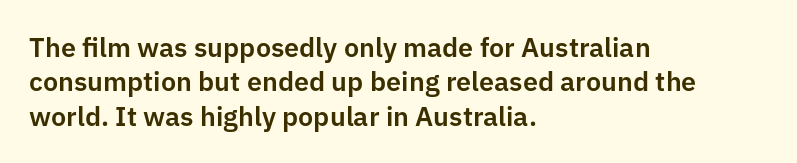
The image shows 27 px text type, upright; set left-aligned, normal line spacing (1.27x), normal letter spacing, not underlined.
